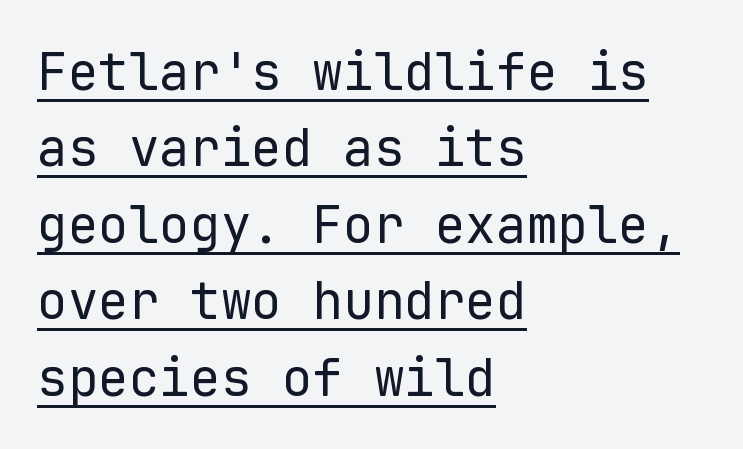
The image shows 51 px regular-weight sans-serif type, upright, monospaced; set left-aligned, normal line spacing (1.5x), normal letter spacing, underlined; low stroke contrast and a medium x-height.
